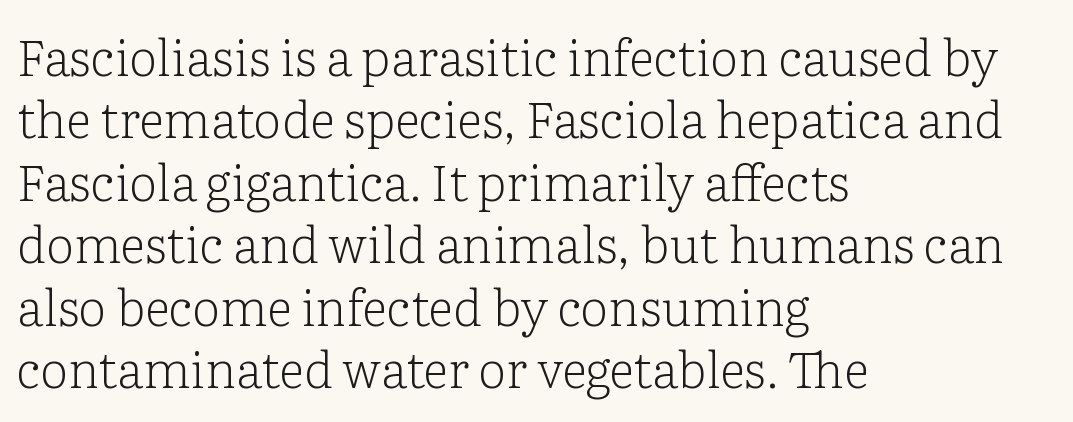
Varying glyph widths throughout — classic text-font behaviour. Designer's note — italics off, roman on. Nothing unusual about the tracking: characters are spaced as the font intends. Regarding leading, the lines here are spaced in the standard way. The foot of each line stays bare and open. This is serif lettering, the kind often seen in printed books.
